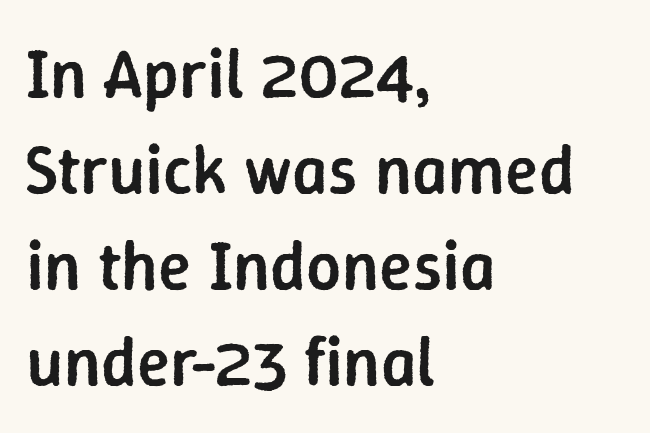
The image shows 69 px semibold sans-serif type, upright; set left-aligned, normal line spacing (1.39x), normal letter spacing, not underlined; low stroke contrast and a medium x-height.
